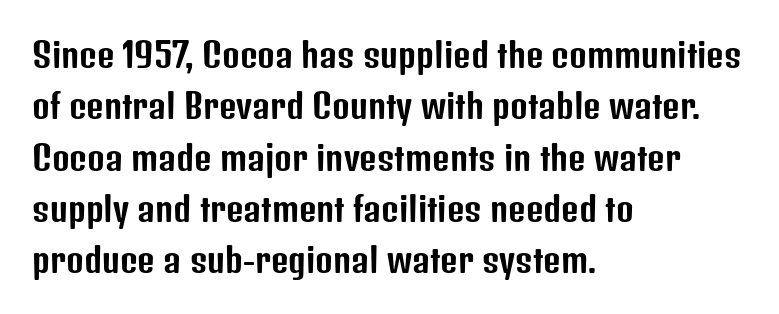
The image shows 34 px condensed sans-serif type, upright; set left-aligned, normal line spacing (1.51x), normal letter spacing, not underlined; low stroke contrast and a medium x-height.
